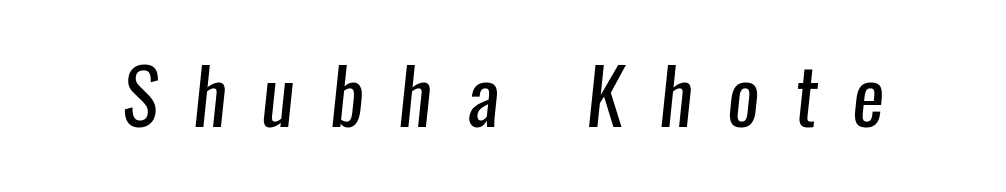
The image shows 76 px regular-weight, condensed sans-serif type; set unusually wide letter spacing (+0.46 em), not underlined; low stroke contrast and a medium x-height.
